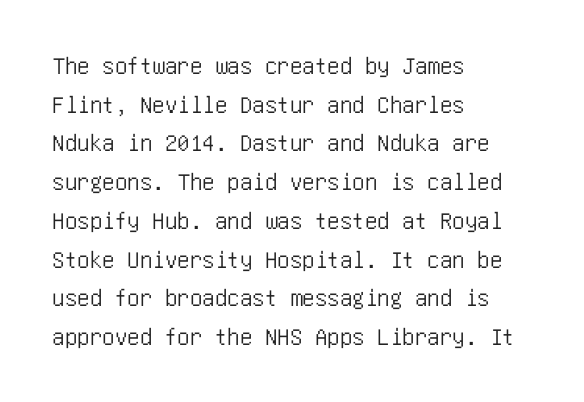
The image shows 25 px text type, upright; set left-aligned, normal line spacing (1.55x), normal letter spacing, not underlined.
